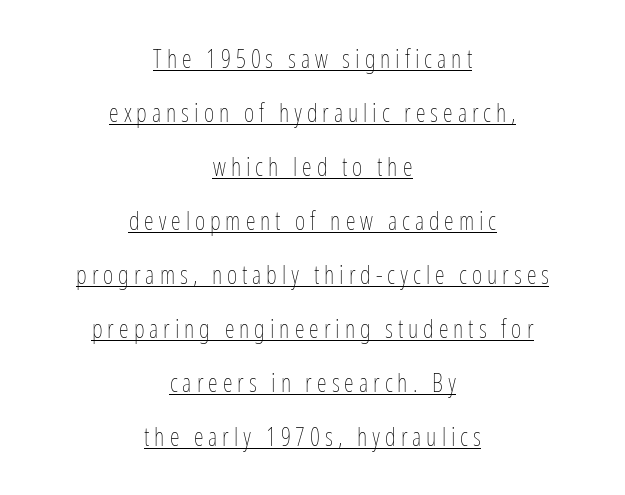
The image shows 25 px text type, upright; set centered, loose line spacing (2.16x), unusually wide letter spacing (+0.2 em), underlined.
